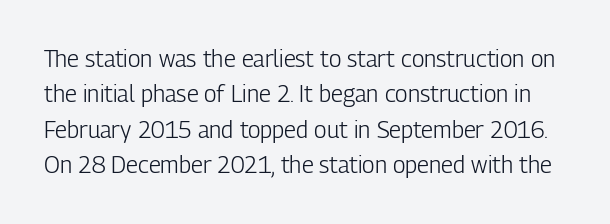
The image shows 23 px text type, upright; set normal line spacing (1.54x), normal letter spacing, not underlined.
